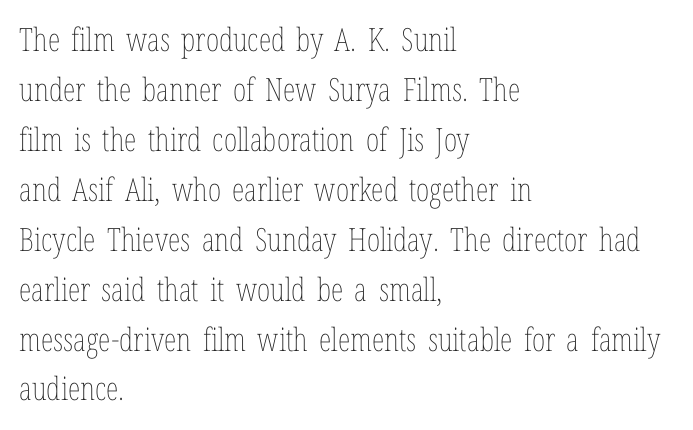
The image shows 32 px thin, condensed type, upright; set left-aligned, normal line spacing (1.56x), normal letter spacing, not underlined; low stroke contrast and a medium x-height.
